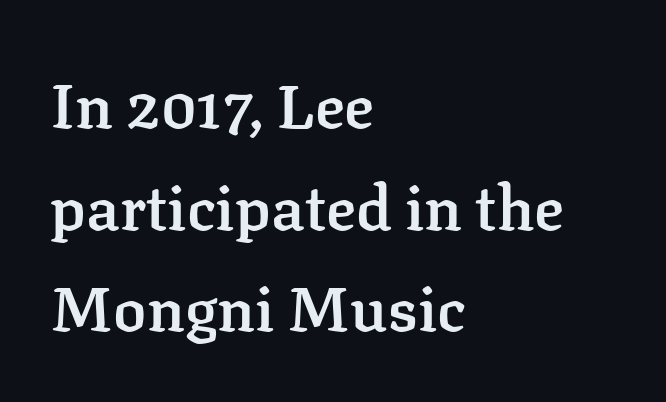
Q: Is the text bold? A: Semi-bold.
Q: Is the text italic (slanted)? A: No, it is upright.
Q: Is the typeface a serif or a sans-serif typeface? A: Serif.
Q: Is the text underlined? A: No.
Q: How is the paragraph aligned? A: Left-aligned.
Q: Is the spacing between letters normal or unusually wide? A: Normal.
Q: Is the spacing between lines tight, normal or loose? A: Normal.
Q: Width (condensed, normal, or wide)? A: Normal.
Q: Stroke contrast? A: Low.
Q: x-height? A: Medium.
Q: Monospaced? A: No.
